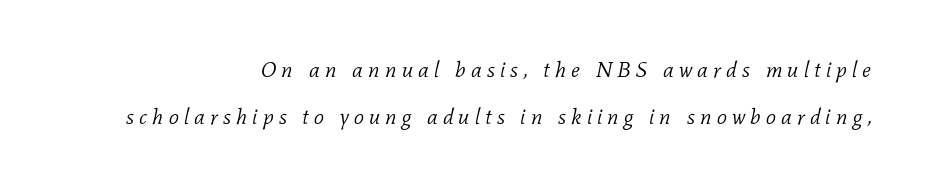
Q: Is the text bold? A: No.
Q: Is the text italic (slanted)? A: Yes, it leans right by about 11 degrees.
Q: Is the text underlined? A: No.
Q: How is the paragraph aligned? A: Right-aligned.
Q: Is the spacing between letters normal or unusually wide? A: Unusually wide.
Q: Is the spacing between lines tight, normal or loose? A: Loose.
